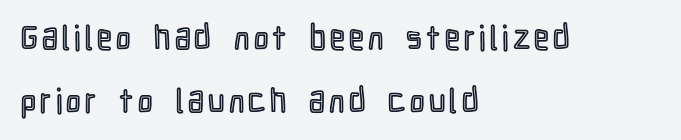
Q: Is the text italic (slanted)? A: No, it is upright.
Q: Is the text underlined? A: No.
Q: How is the paragraph aligned? A: Left-aligned.
Q: Is the spacing between lines tight, normal or loose? A: Loose.
Q: Width (condensed, normal, or wide)? A: Condensed.
Q: x-height? A: Medium.
Q: Monospaced? A: No.
